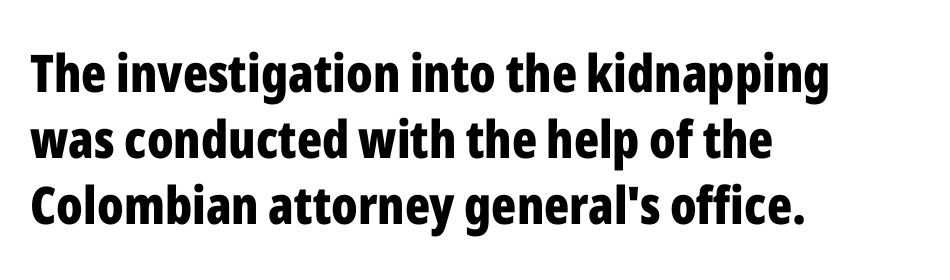
Nothing unusual about the tracking: characters are spaced as the font intends. A typesetter would mark this as roman, not italic. Look at the stroke-to-counter ratio: heavy, a bold. Lines of text with bare space underneath. The type family on display is of the sans-serif kind. Left-aligned paragraph, ragged on the right.
